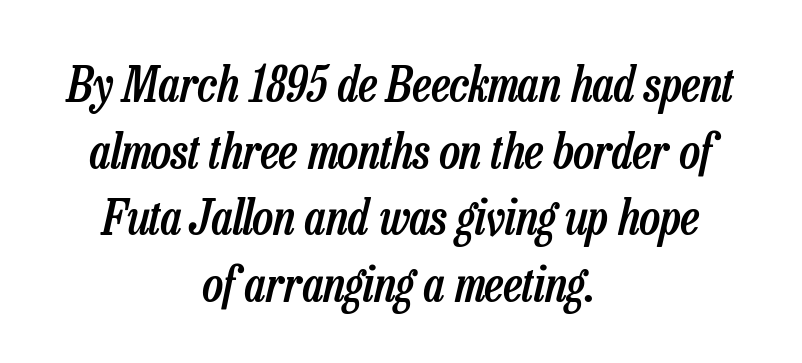
Q: Is the text bold? A: Semi-bold.
Q: Is the text italic (slanted)? A: Yes, it leans right by about 13 degrees.
Q: Is the text underlined? A: No.
Q: How is the paragraph aligned? A: Centered.
Q: Is the spacing between letters normal or unusually wide? A: Normal.
Q: Is the spacing between lines tight, normal or loose? A: Normal.
Q: Width (condensed, normal, or wide)? A: Condensed.
Q: Stroke contrast? A: Low.
Q: x-height? A: Medium.
Q: Monospaced? A: No.
